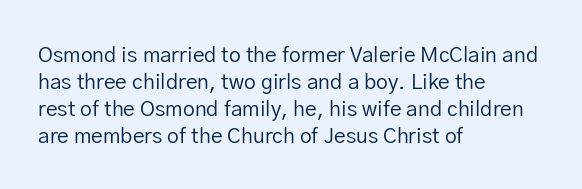
The image shows 21 px text type, upright; set left-aligned, normal line spacing (1.29x), normal letter spacing, not underlined.
